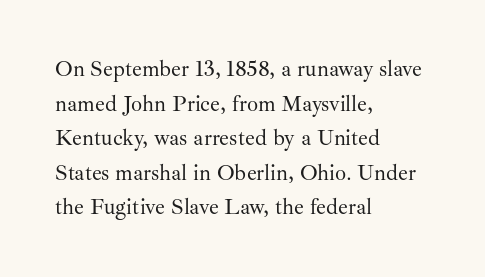
Q: Is the text bold? A: No.
Q: Is the text italic (slanted)? A: No, it is upright.
Q: Is the text underlined? A: No.
Q: How is the paragraph aligned? A: Left-aligned.
Q: Is the spacing between letters normal or unusually wide? A: Normal.
Q: Is the spacing between lines tight, normal or loose? A: Normal.
